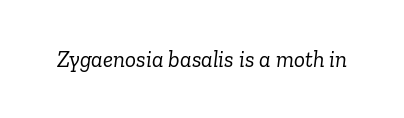
{"italic": "yes", "lean": "right", "slant_degrees": 6, "bold": "no", "underline": "no", "letter_spacing": "normal", "letter_spacing_em": 0.0, "glyph_px": 23}
